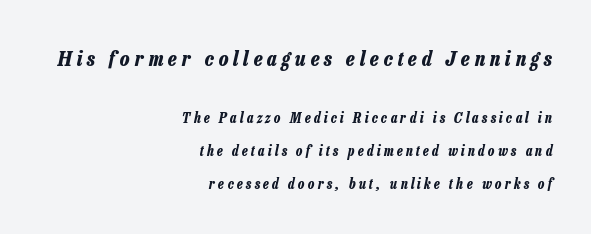
One-word summary of the alignment: right. Underline: absent. The face used here has a pronounced slope to its letters. The leading is generous, giving the passage an open texture. Display-style spreading of the glyphs; the letterfit is very open. Each glyph is drawn with heavy, bold strokes.
